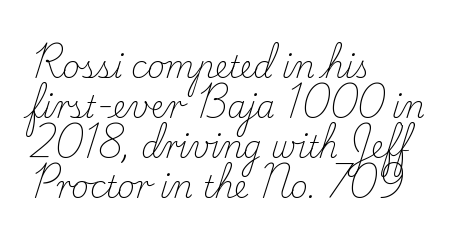
Words appear dense and cohesive because spacing is normal. Line starts are locked; line ends wander. Normally led — the rows are evenly, conventionally spaced. Underlining? Definitely not there. These lines are rendered in a variable-pitch font.
